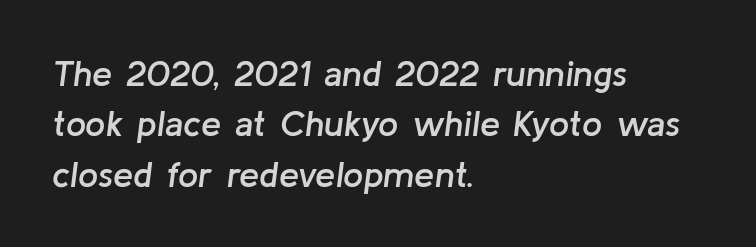
Q: Is the text bold? A: Semi-bold.
Q: Is the text italic (slanted)? A: Yes, it leans right by about 8 degrees.
Q: Is the text underlined? A: No.
Q: How is the paragraph aligned? A: Left-aligned.
Q: Is the spacing between letters normal or unusually wide? A: Normal.
Q: Is the spacing between lines tight, normal or loose? A: Normal.
Q: Width (condensed, normal, or wide)? A: Normal.
Q: Stroke contrast? A: Low.
Q: x-height? A: Medium.
Q: Monospaced? A: No.
